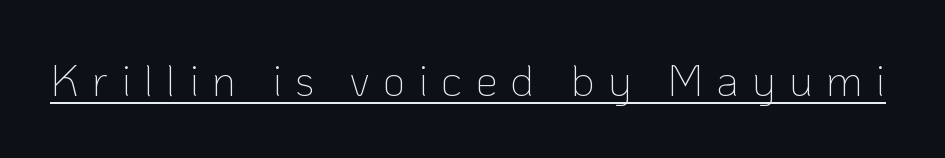
Each line of the rendering has a horizontal stroke beneath the glyphs. Compared with typical body copy, the letter spacing here is much looser. Italic? Not at all — the glyphs are vertical. You could not count columns in this text — the font is proportionally spaced.
